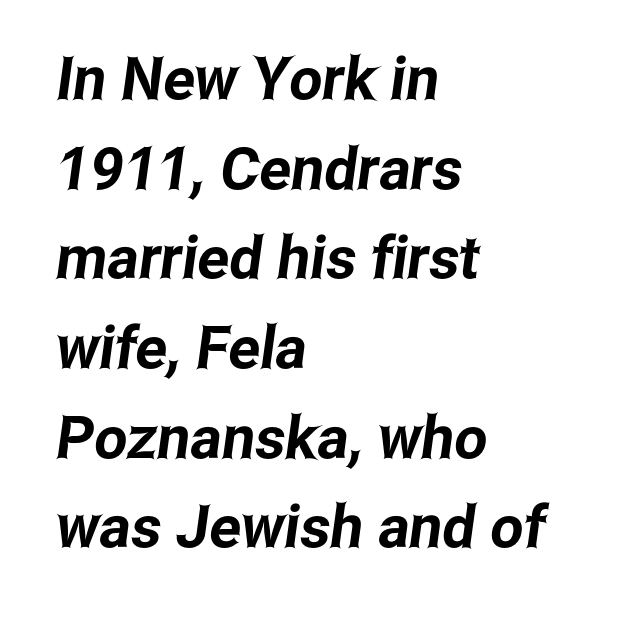
{"serif": "no", "width": "condensed", "stroke_contrast": "low", "x_height": "medium", "monospaced": "no", "underline": "no", "align": "left", "line_spacing": "normal", "line_spacing_ratio": 1.52, "letter_spacing": "normal", "letter_spacing_em": 0.0, "glyph_px": 59}
